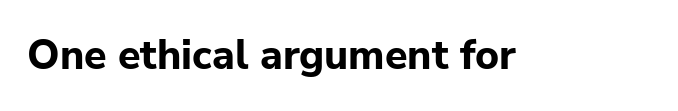
The image shows 41 px bold sans-serif type, upright; set normal letter spacing, not underlined; low stroke contrast and a medium x-height.
